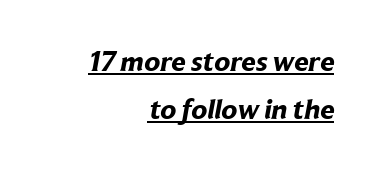
{"serif": "no", "bold": "yes", "weight": "bold", "width": "normal", "stroke_contrast": "low", "x_height": "medium", "monospaced": "no", "underline": "yes", "align": "right", "line_spacing": "normal", "line_spacing_ratio": 1.66, "letter_spacing": "normal", "letter_spacing_em": 0.0, "glyph_px": 29}
